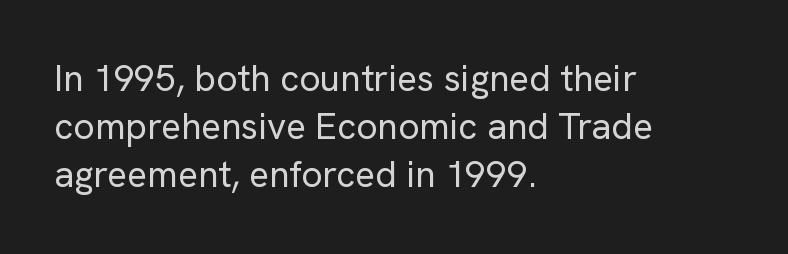
Italic: no, the glyphs are upright roman. The passage is arranged the way most books set body copy — flush left. The characters are drawn with everyday or finer stroke widths. Any mark beneath the type? The region is blank. There is no visible air inserted between adjacent glyphs. The face used here is proportionally spaced, like ordinary book or web type.
